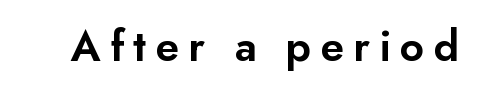
A typesetter would label this face a sans. Proportional: the letters do not fall into vertical columns. Summary of weight: moderately heavy, a semibold. The tracking jumps out immediately: characters are airy and widely separated.
